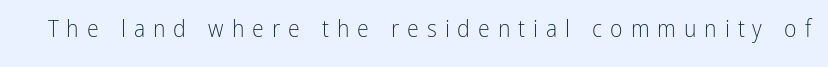
Q: Is the text bold? A: No.
Q: Is the text italic (slanted)? A: No, it is upright.
Q: Is the text underlined? A: No.
Q: Is the spacing between letters normal or unusually wide? A: Unusually wide.
